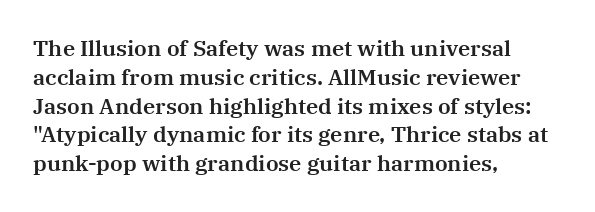
{"italic": "no", "underline": "no", "align": "left", "line_spacing": "normal", "line_spacing_ratio": 1.31, "letter_spacing": "normal", "letter_spacing_em": 0.0, "glyph_px": 22}
